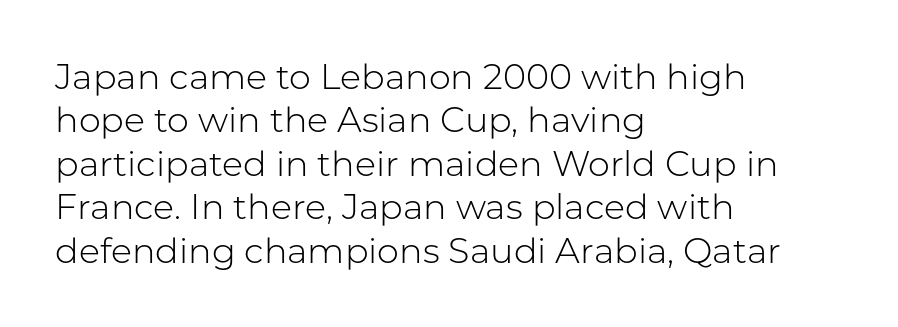
Does the lettering tilt? It doesn't — this is upright. The ragged edge is on the right, which tells us the setting is flush left. The typeface has the unassuming heft of standard copy or less. The words here are not underlined.
